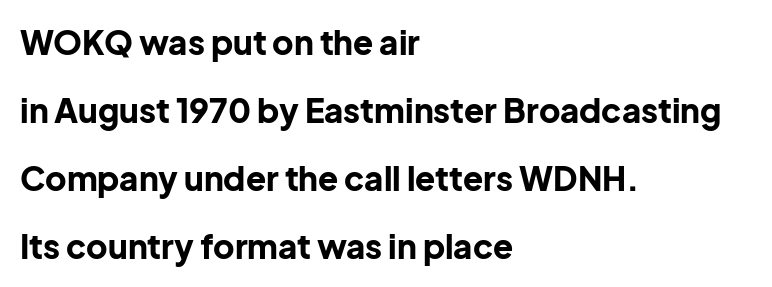
Q: Is the text bold? A: Yes.
Q: Is the text italic (slanted)? A: No, it is upright.
Q: Is the typeface a serif or a sans-serif typeface? A: Sans-serif.
Q: Is the text underlined? A: No.
Q: How is the paragraph aligned? A: Left-aligned.
Q: Is the spacing between letters normal or unusually wide? A: Normal.
Q: Is the spacing between lines tight, normal or loose? A: Loose.
Q: Width (condensed, normal, or wide)? A: Normal.
Q: Stroke contrast? A: Low.
Q: x-height? A: Medium.
Q: Monospaced? A: No.
